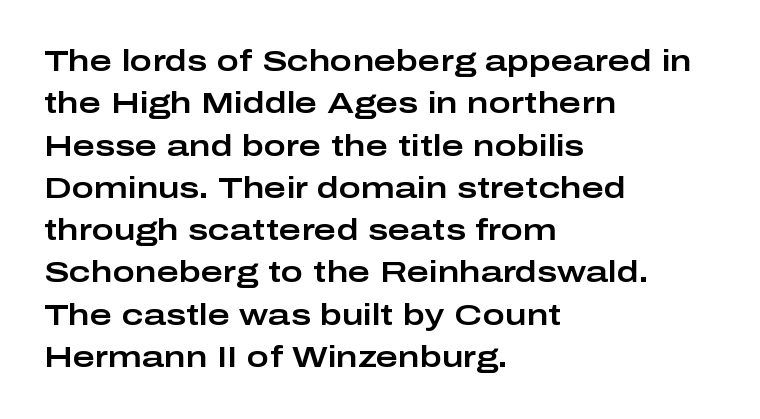
Q: Is the text italic (slanted)? A: No, it is upright.
Q: Is the typeface a serif or a sans-serif typeface? A: Sans-serif.
Q: Is the text underlined? A: No.
Q: How is the paragraph aligned? A: Left-aligned.
Q: Is the spacing between letters normal or unusually wide? A: Normal.
Q: Is the spacing between lines tight, normal or loose? A: Normal.
Q: Width (condensed, normal, or wide)? A: Wide.
Q: Stroke contrast? A: Low.
Q: x-height? A: Medium.
Q: Monospaced? A: No.
